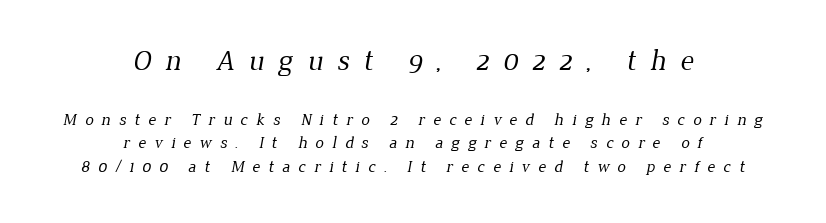
Q: Is the text bold? A: No.
Q: Is the typeface a serif or a sans-serif typeface? A: Serif.
Q: Is the text underlined? A: No.
Q: How is the paragraph aligned? A: Centered.
Q: Is the spacing between letters normal or unusually wide? A: Unusually wide.
Q: Is the spacing between lines tight, normal or loose? A: Normal.
Q: Which block of text is set in a larger size, the first (top) or the second (bottom)? A: The first (top) one.
Q: Width (condensed, normal, or wide)? A: Normal.
Q: Stroke contrast? A: Low.
Q: x-height? A: Medium.
Q: Monospaced? A: No.
